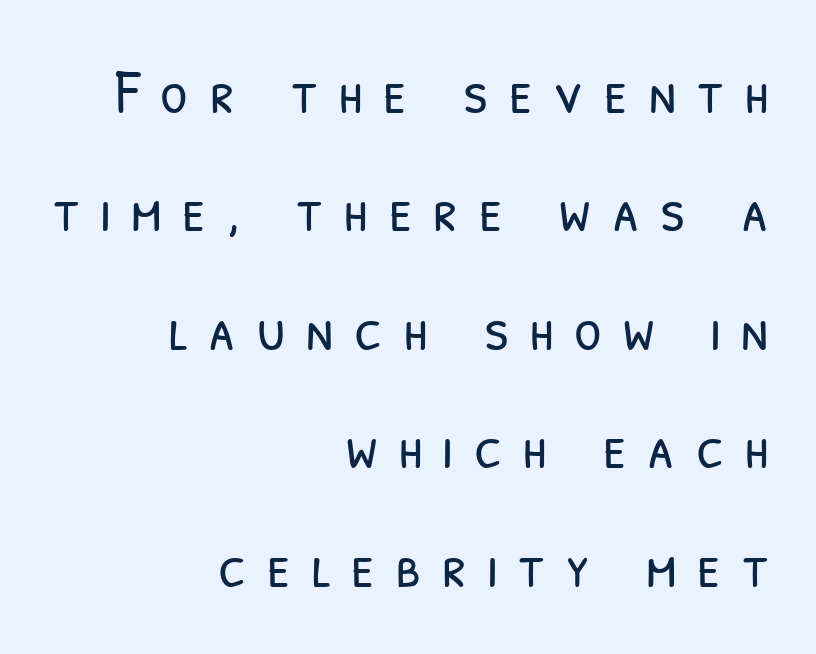
This rendering widens character spacing well past its baseline value. The letters look calm and open, with moderate or lighter stems. These lines are set flush right with a ragged left edge. Descender tails drop into unmarked territory. The designer went with a sans here, leaving each stem footless. The passage shown is typed in a proportional face where columns would drift.
